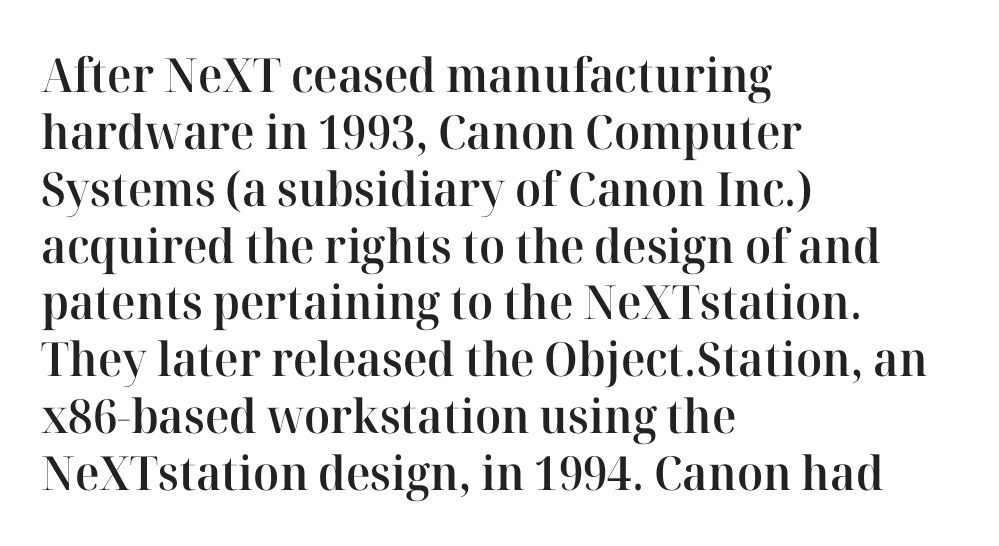
Q: Is the text bold? A: Semi-bold.
Q: Is the text italic (slanted)? A: No, it is upright.
Q: Is the typeface a serif or a sans-serif typeface? A: Serif.
Q: Is the text underlined? A: No.
Q: How is the paragraph aligned? A: Left-aligned.
Q: Is the spacing between letters normal or unusually wide? A: Normal.
Q: Width (condensed, normal, or wide)? A: Normal.
Q: Stroke contrast? A: High.
Q: x-height? A: Medium.
Q: Monospaced? A: No.
